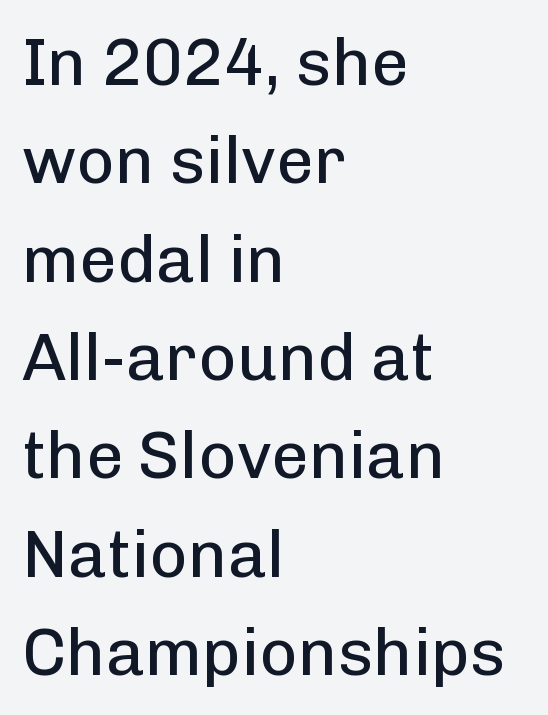
{"serif": "no", "italic": "no", "bold": "no", "weight": "regular", "width": "normal", "stroke_contrast": "low", "x_height": "medium", "monospaced": "no", "underline": "no", "align": "left", "line_spacing": "normal", "line_spacing_ratio": 1.49, "letter_spacing": "normal", "letter_spacing_em": 0.0, "glyph_px": 66}
